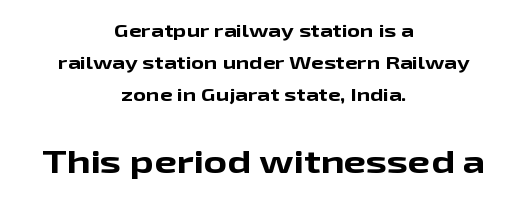
Check under the words: just untouched page. Honestly, the letter spacing is just normal — you wouldn't notice it. Of the two passages, the one underneath uses the larger point size. In terms of posture, this sample is upright. This rendering employs a face without finishing strokes, i.e., a sans-serif. The letters advance in unequal steps, a hallmark of proportional type.
